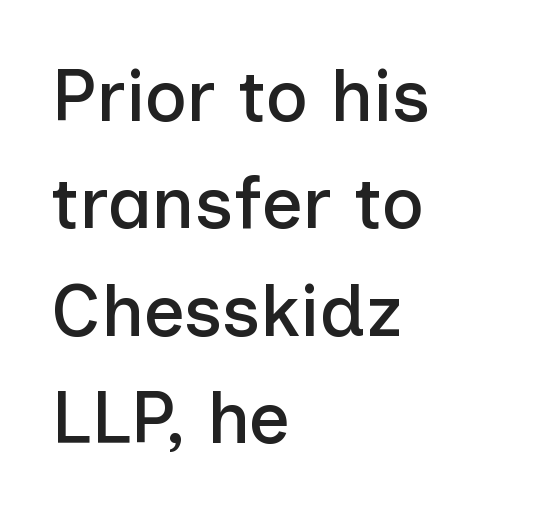
{"serif": "no", "italic": "no", "width": "normal", "stroke_contrast": "low", "x_height": "medium", "monospaced": "no", "underline": "no", "align": "left", "line_spacing": "normal", "line_spacing_ratio": 1.47, "letter_spacing": "normal", "letter_spacing_em": 0.0, "glyph_px": 73}
